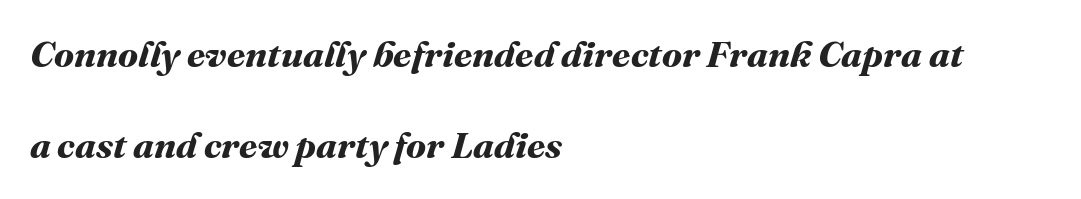
{"bold": "yes", "weight": "bold", "width": "normal", "stroke_contrast": "medium", "x_height": "medium", "monospaced": "no", "underline": "no", "align": "left", "line_spacing": "loose", "line_spacing_ratio": 2.47, "letter_spacing": "normal", "letter_spacing_em": 0.0, "glyph_px": 37}
